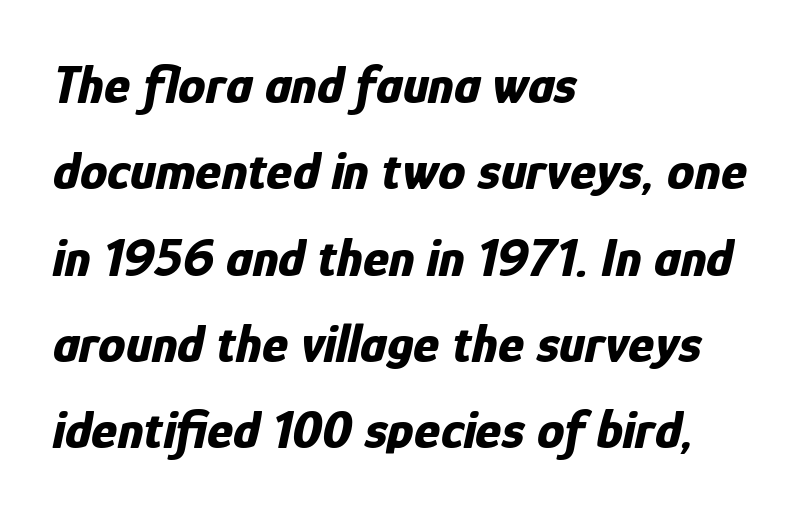
This sample uses an oblique cut, with every glyph tilted off the vertical. Type without underlining. This sample keeps an unexceptional amount of space between lines. The sample has been set heavy, in full bold. The rendering anchors every line to the left-hand side. Caption: standard tracking, unaltered.
